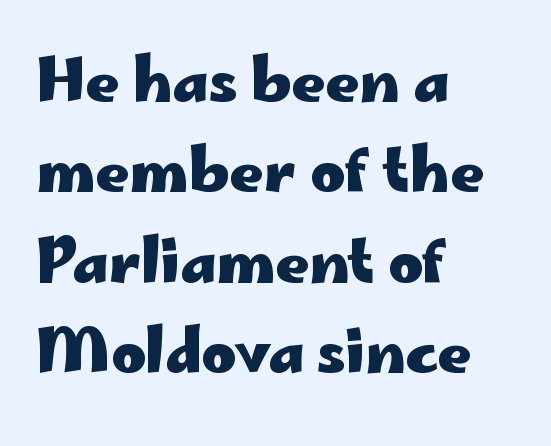
The ragged edge is on the right, which tells us the setting is flush left. Unlike italic type, these characters show no tilt at all. Letterform terminals end flat and unadorned throughout the passage. The line texture is even and compact thanks to regular tracking. Typographic density is high because the face is bold. The area under the type is left untouched.
